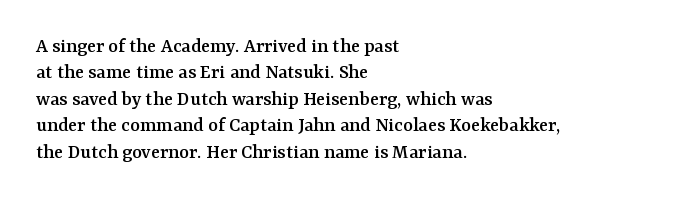
Is there much room between lines? A standard amount, neither cramped nor airy. The line texture is even and compact thanks to regular tracking. In terms of posture, this sample is upright. The paragraph has a hard left edge and a soft right edge. The strip under each line holds only bare page.
